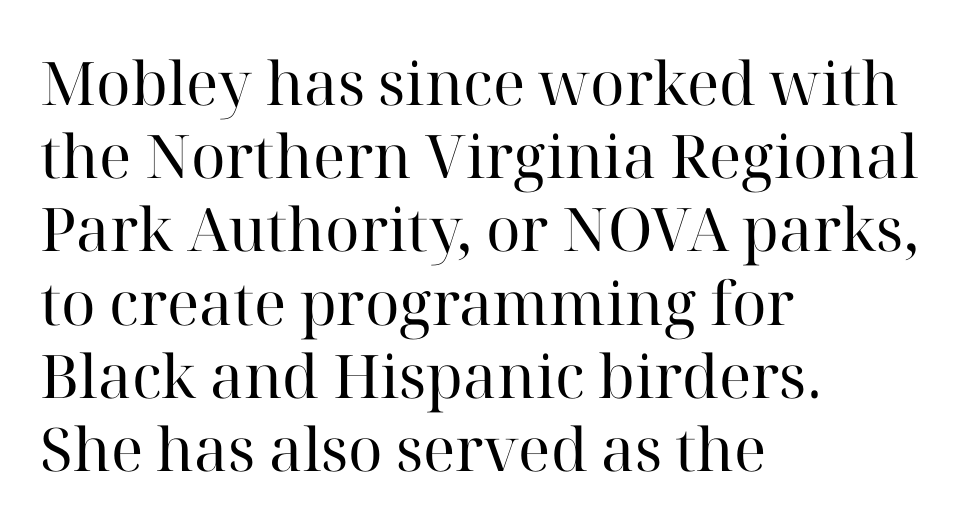
A clean baseline with only descenders dipping below it. Heaviness? Minimal to ordinary, like unemphasized prose. Character widths vary here, with narrow letters taking less room than wide ones. Does the lettering tilt? It doesn't — this is upright. Typeset ragged right — the left edge is the straight one. Each word holds together tightly as a unit, with standard inter-letter gaps.
